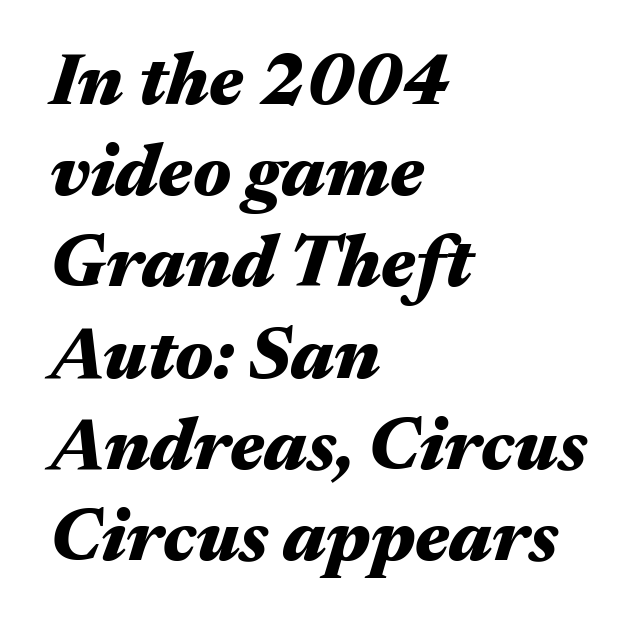
Q: Is the text bold? A: Yes.
Q: Is the text italic (slanted)? A: Yes, it leans right by about 17 degrees.
Q: Is the text underlined? A: No.
Q: How is the paragraph aligned? A: Left-aligned.
Q: Is the spacing between letters normal or unusually wide? A: Normal.
Q: Is the spacing between lines tight, normal or loose? A: Normal.
Q: Width (condensed, normal, or wide)? A: Wide.
Q: Stroke contrast? A: Medium.
Q: x-height? A: Medium.
Q: Monospaced? A: No.
